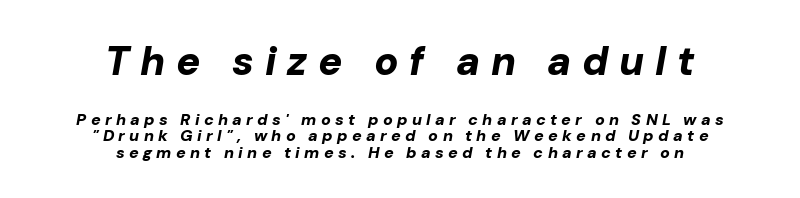
Q: Is the text bold? A: Yes.
Q: Is the text italic (slanted)? A: Yes, it leans right by about 10 degrees.
Q: Is the text underlined? A: No.
Q: How is the paragraph aligned? A: Centered.
Q: Is the spacing between letters normal or unusually wide? A: Unusually wide.
Q: Is the spacing between lines tight, normal or loose? A: Tight.
Q: Which block of text is set in a larger size, the first (top) or the second (bottom)? A: The first (top) one.
Q: Width (condensed, normal, or wide)? A: Normal.
Q: Stroke contrast? A: Low.
Q: x-height? A: Medium.
Q: Monospaced? A: No.
